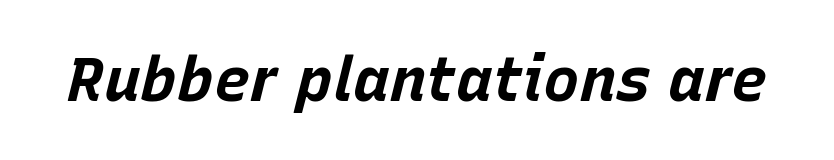
{"italic": "yes", "lean": "right", "slant_degrees": 15, "bold": "yes", "weight": "bold", "width": "normal", "stroke_contrast": "low", "x_height": "large", "monospaced": "no", "underline": "no", "letter_spacing": "normal", "letter_spacing_em": 0.0, "glyph_px": 61}
